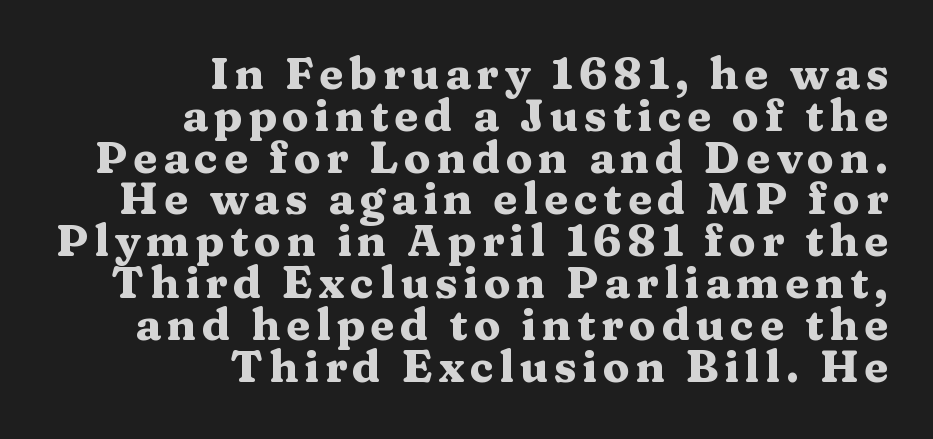
Q: Is the text bold? A: Yes.
Q: Is the text italic (slanted)? A: No, it is upright.
Q: Is the typeface a serif or a sans-serif typeface? A: Serif.
Q: Is the text underlined? A: No.
Q: How is the paragraph aligned? A: Right-aligned.
Q: Is the spacing between lines tight, normal or loose? A: Tight.
Q: Width (condensed, normal, or wide)? A: Wide.
Q: Stroke contrast? A: Medium.
Q: x-height? A: Medium.
Q: Monospaced? A: No.
